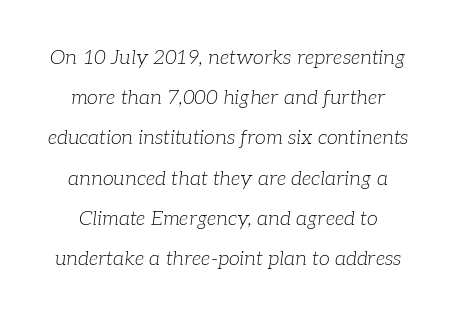
Q: Is the text bold? A: No.
Q: Is the text italic (slanted)? A: Yes, it leans right by about 7 degrees.
Q: Is the text underlined? A: No.
Q: Is the spacing between letters normal or unusually wide? A: Normal.
Q: Is the spacing between lines tight, normal or loose? A: Loose.
